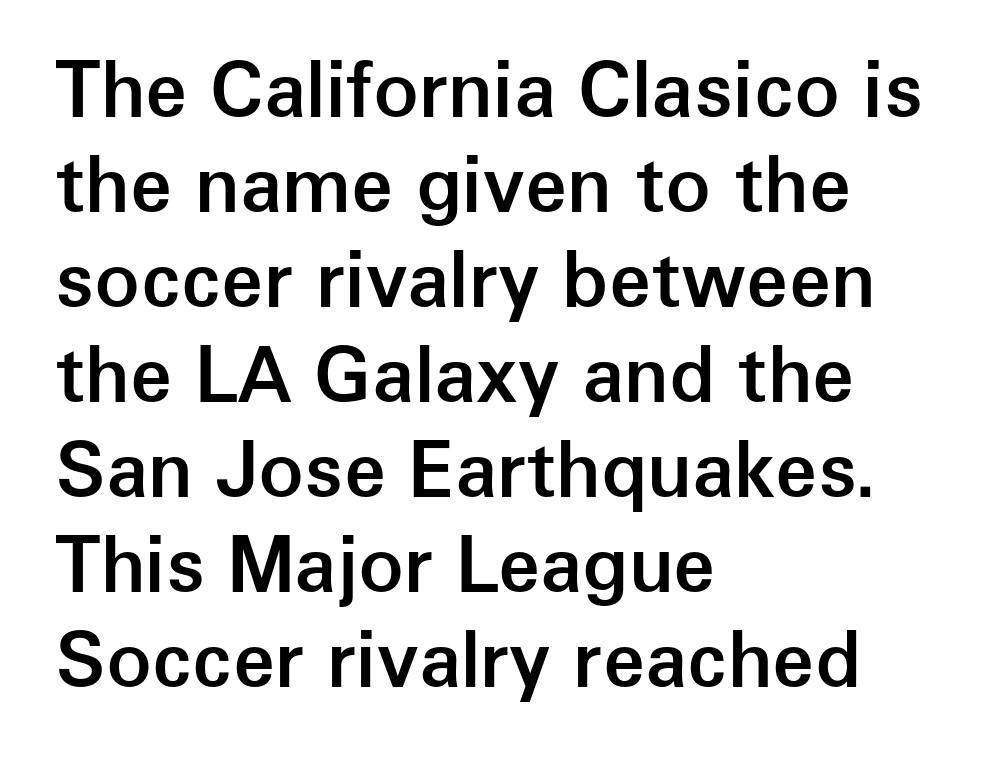
Q: Is the text bold? A: Semi-bold.
Q: Is the text italic (slanted)? A: No, it is upright.
Q: Is the typeface a serif or a sans-serif typeface? A: Sans-serif.
Q: Is the text underlined? A: No.
Q: How is the paragraph aligned? A: Left-aligned.
Q: Is the spacing between letters normal or unusually wide? A: Normal.
Q: Is the spacing between lines tight, normal or loose? A: Normal.
Q: Width (condensed, normal, or wide)? A: Normal.
Q: Stroke contrast? A: Low.
Q: x-height? A: Medium.
Q: Monospaced? A: No.
